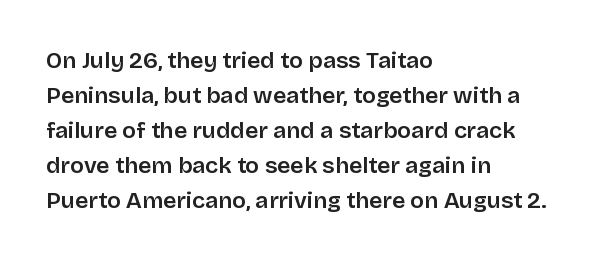
{"italic": "no", "underline": "no", "align": "left", "line_spacing": "normal", "line_spacing_ratio": 1.52, "letter_spacing": "normal", "letter_spacing_em": 0.0, "glyph_px": 23}
